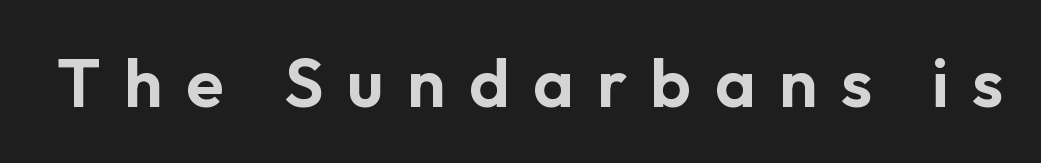
Q: Is the text italic (slanted)? A: No, it is upright.
Q: Is the typeface a serif or a sans-serif typeface? A: Sans-serif.
Q: Is the text underlined? A: No.
Q: Is the spacing between letters normal or unusually wide? A: Unusually wide.
Q: Width (condensed, normal, or wide)? A: Normal.
Q: Stroke contrast? A: Low.
Q: x-height? A: Medium.
Q: Monospaced? A: No.
